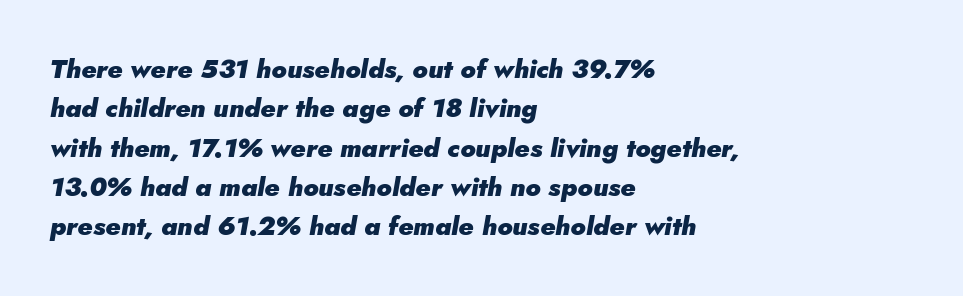
The image shows 26 px bold type, italic (leaning right); set left-aligned, normal line spacing (1.51x), normal letter spacing, not underlined.
